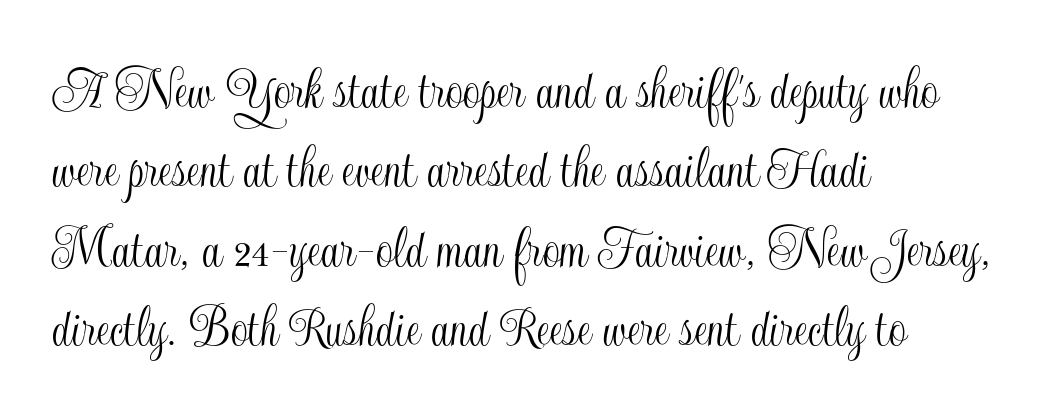
Underline: absent. One-word summary of the alignment: left. Think of a printed novel: that variable character pitch is what you see here. Here the glyphs are tracked normally, forming tight word shapes. The leading is moderate, giving the passage an even texture.
